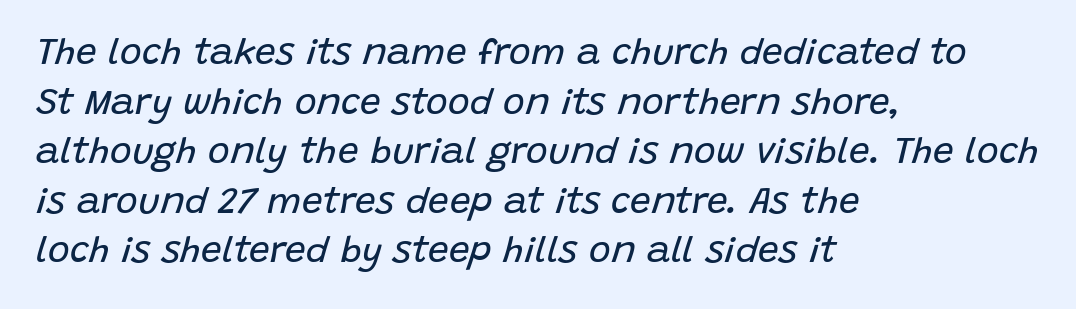
The image shows 37 px regular-weight type, italic (leaning right); set left-aligned, normal line spacing (1.34x), normal letter spacing, not underlined; low stroke contrast and a large x-height.
